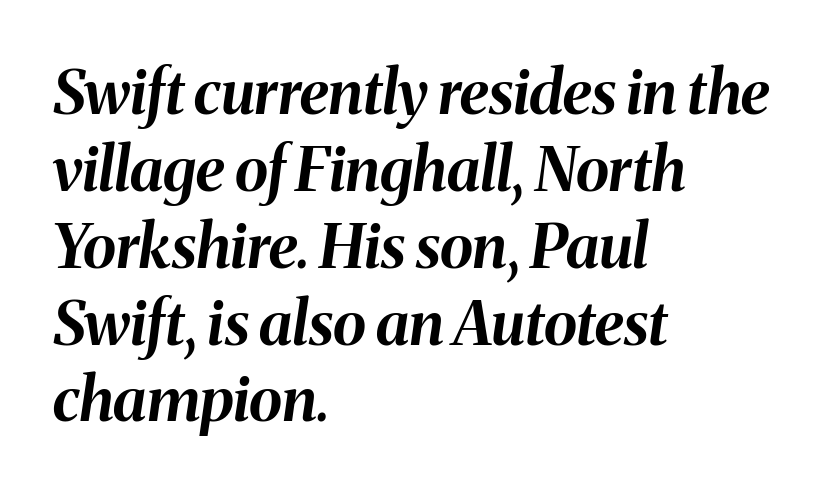
The image shows 61 px bold type, italic (leaning right); set left-aligned, normal line spacing (1.26x), normal letter spacing, not underlined; medium stroke contrast and a medium x-height.
